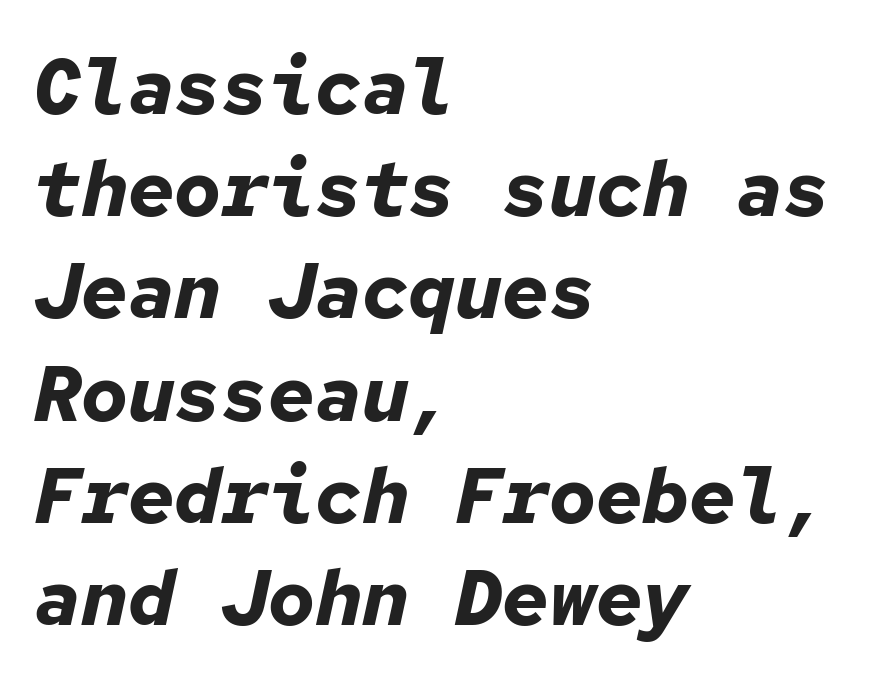
{"italic": "yes", "lean": "right", "slant_degrees": 12, "bold": "yes", "weight": "bold", "width": "normal", "stroke_contrast": "low", "x_height": "medium", "monospaced": "yes", "underline": "no", "align": "left", "line_spacing": "normal", "line_spacing_ratio": 1.31, "letter_spacing": "normal", "letter_spacing_em": 0.0, "glyph_px": 78}
